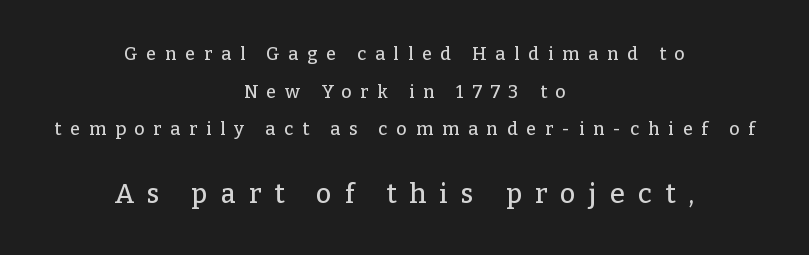
Q: Is the text italic (slanted)? A: No, it is upright.
Q: Is the text underlined? A: No.
Q: How is the paragraph aligned? A: Centered.
Q: Is the spacing between letters normal or unusually wide? A: Unusually wide.
Q: Is the spacing between lines tight, normal or loose? A: Loose.
Q: Which block of text is set in a larger size, the first (top) or the second (bottom)? A: The second (bottom) one.
